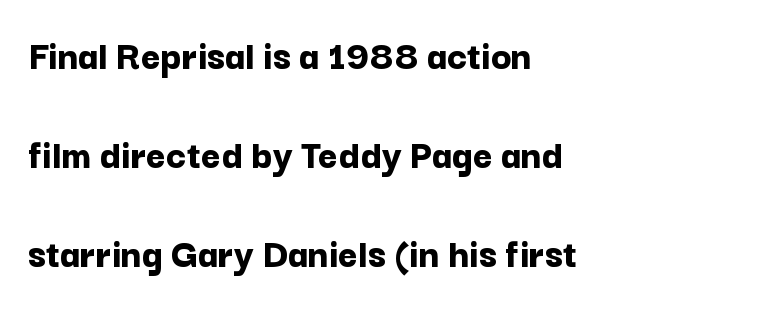
Q: Is the text bold? A: Yes.
Q: Is the text italic (slanted)? A: No, it is upright.
Q: Is the typeface a serif or a sans-serif typeface? A: Sans-serif.
Q: Is the text underlined? A: No.
Q: How is the paragraph aligned? A: Left-aligned.
Q: Is the spacing between letters normal or unusually wide? A: Normal.
Q: Is the spacing between lines tight, normal or loose? A: Loose.
Q: Width (condensed, normal, or wide)? A: Normal.
Q: Stroke contrast? A: Low.
Q: x-height? A: Medium.
Q: Monospaced? A: No.
